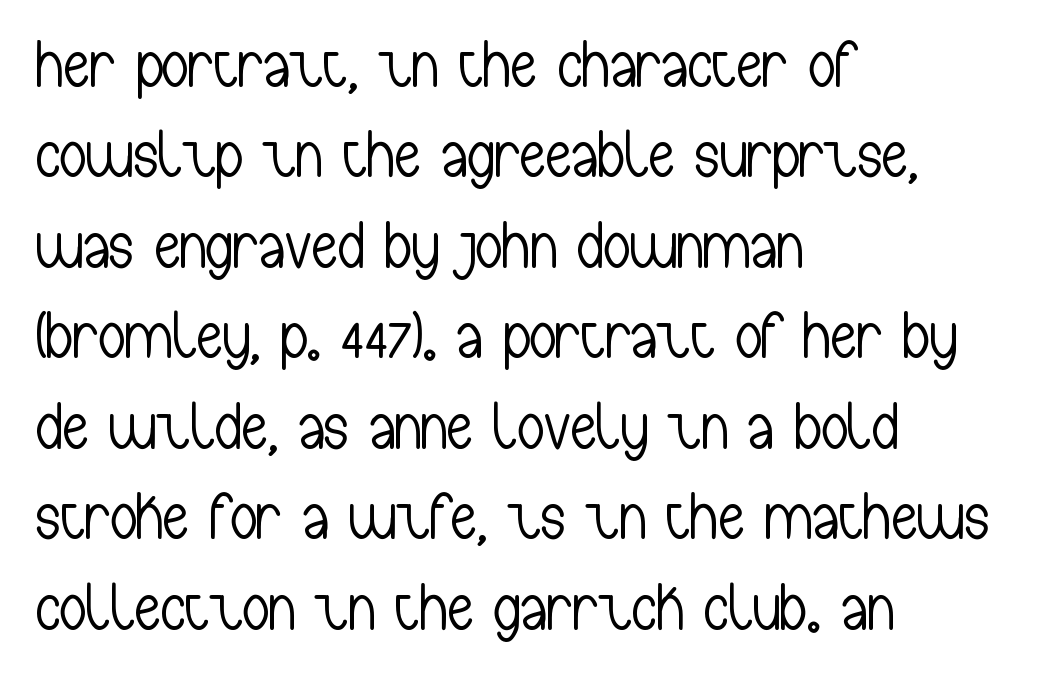
{"serif": "no", "italic": "no", "bold": "no", "weight": "light", "width": "condensed", "stroke_contrast": "low", "x_height": "medium", "monospaced": "no", "underline": "no", "align": "left", "line_spacing": "normal", "line_spacing_ratio": 1.37, "letter_spacing": "normal", "letter_spacing_em": 0.0, "glyph_px": 66}
